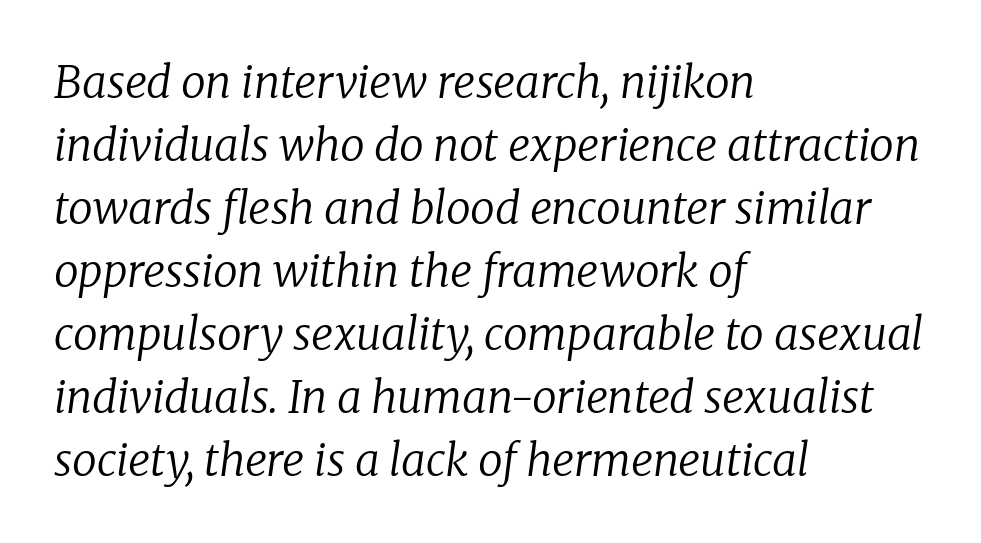
{"serif": "yes", "italic": "yes", "lean": "right", "slant_degrees": 8, "bold": "no", "weight": "regular", "width": "normal", "stroke_contrast": "low", "x_height": "medium", "monospaced": "no", "underline": "no", "align": "left", "line_spacing": "normal", "line_spacing_ratio": 1.43, "letter_spacing": "normal", "letter_spacing_em": 0.0, "glyph_px": 44}
